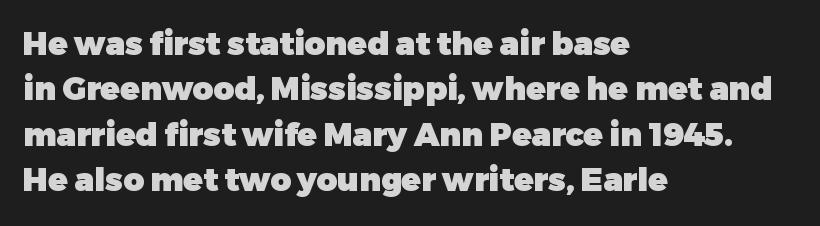
{"serif": "no", "italic": "no", "bold": "yes", "weight": "heavy", "width": "normal", "stroke_contrast": "low", "x_height": "medium", "monospaced": "no", "underline": "no", "align": "left", "line_spacing": "normal", "line_spacing_ratio": 1.42, "letter_spacing": "normal", "letter_spacing_em": 0.0, "glyph_px": 32}
